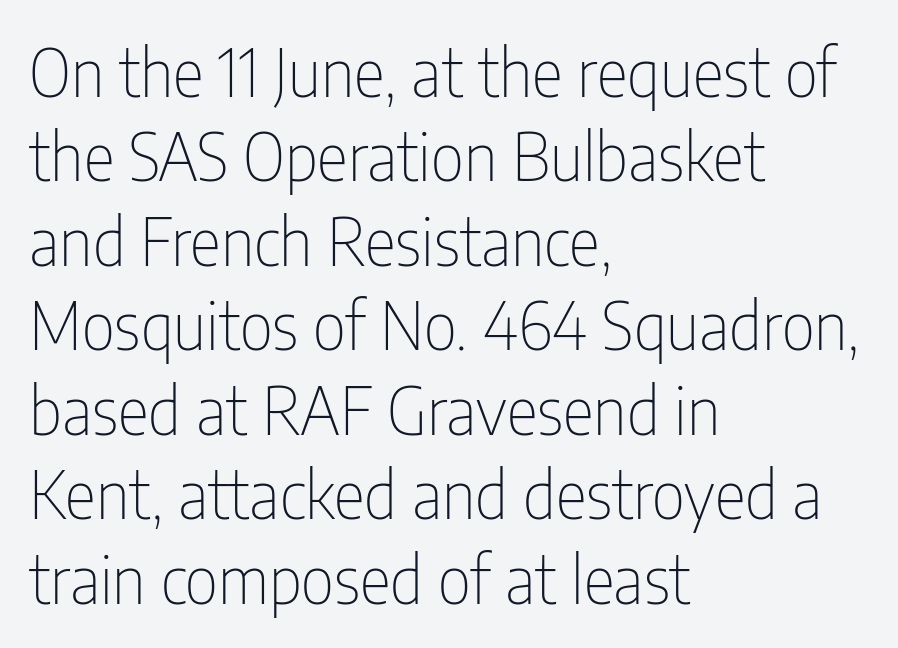
Students, observe: this is what conventionally led text looks like. A quiet, ordinary-to-light weight characterises the typeface. The rendering keeps characters at their native spacing. Character widths vary here, with narrow letters taking less room than wide ones. Line starts are locked; line ends wander. Every character sits straight up, as roman type does.
